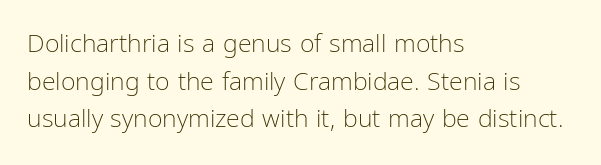
The image shows 25 px text type, upright; set left-aligned, normal line spacing (1.51x), normal letter spacing, not underlined.
